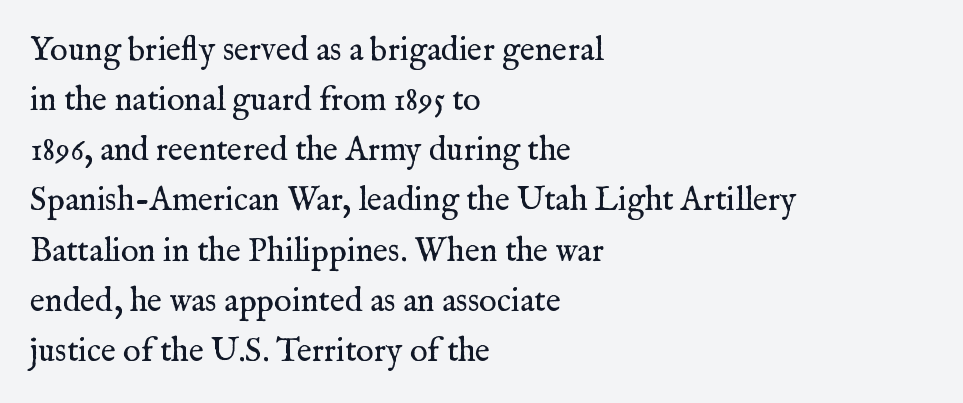
Is the block centered? No — it sits flush against the left margin. No chunkiness to these letters — they're not bold. This block has exactly the height ordinary leading produces. The horizontal fit of the characters is conventional and even. You can tell it's not italic because the verticals are truly vertical.
